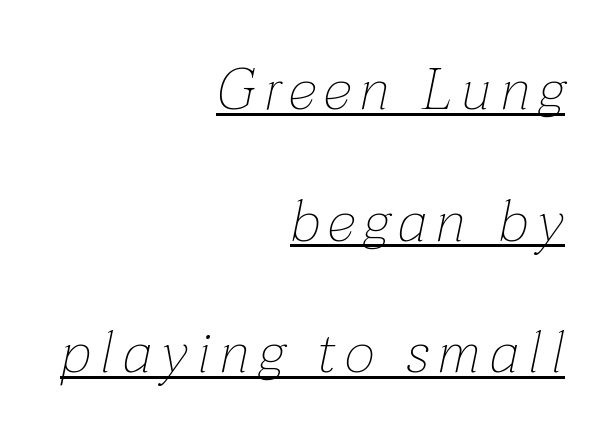
Vertically, the passage feels expansive, rows floating well apart. Quick note: underline on. Is this a fixed-width face? No — the glyphs have proportional, varying widths. Is the block centered? No — it sits flush against the right margin.
